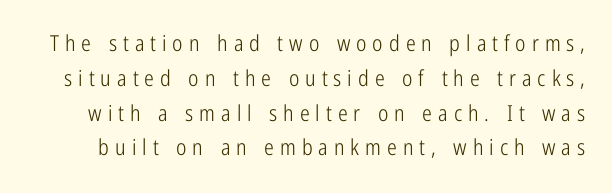
The image shows 22 px text type, upright; set normal line spacing (1.58x), unusually wide letter spacing (+0.27 em), not underlined.
